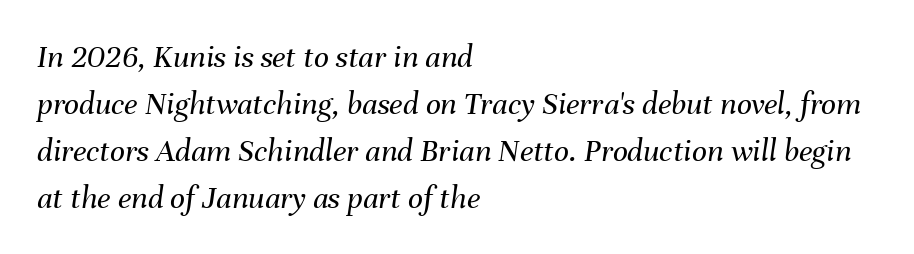
Italic? Definitely — the glyphs are oblique. Do the characters align in a grid? No, the font is proportional. Decoration check: the copy has no underline. Heft: none added — not bold.
